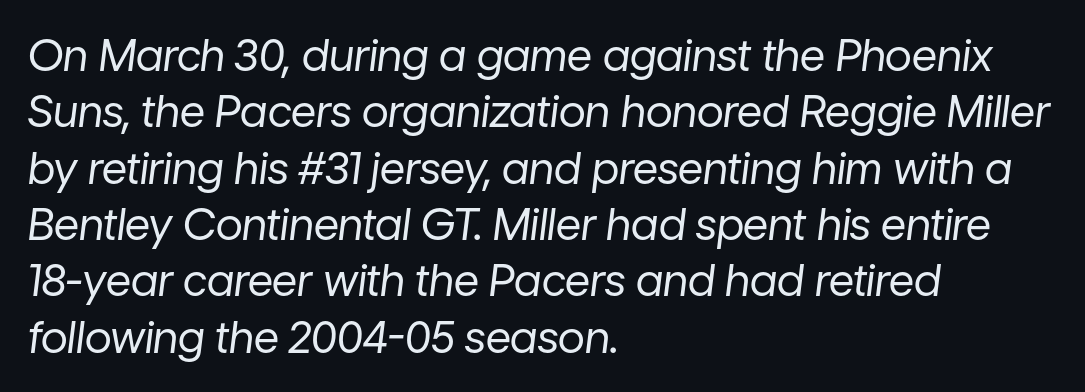
No extra ink here — the face is not bold. Does extra space separate the letters? No, they use regular spacing. Note the varied advance widths — an 'i' is clearly narrower than an 'm'. Does the leading feel generous? No, just average. Descender tails drop into unmarked territory. Notice how the stems are inclined rather than vertical — that's the hallmark of italics.
